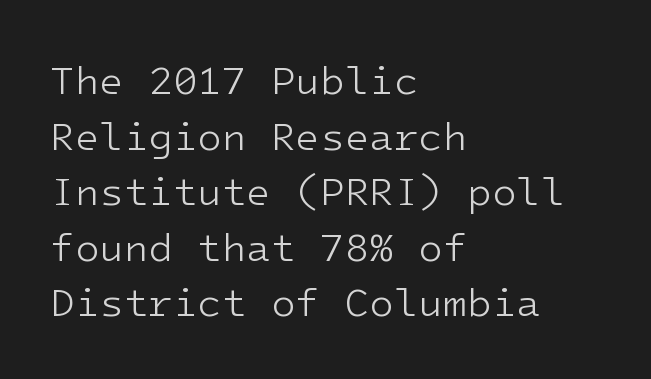
Q: Is the text bold? A: No.
Q: Is the text italic (slanted)? A: No, it is upright.
Q: Is the typeface a serif or a sans-serif typeface? A: Sans-serif.
Q: Is the text underlined? A: No.
Q: How is the paragraph aligned? A: Left-aligned.
Q: Is the spacing between letters normal or unusually wide? A: Normal.
Q: Is the spacing between lines tight, normal or loose? A: Normal.
Q: Width (condensed, normal, or wide)? A: Normal.
Q: Stroke contrast? A: Low.
Q: x-height? A: Medium.
